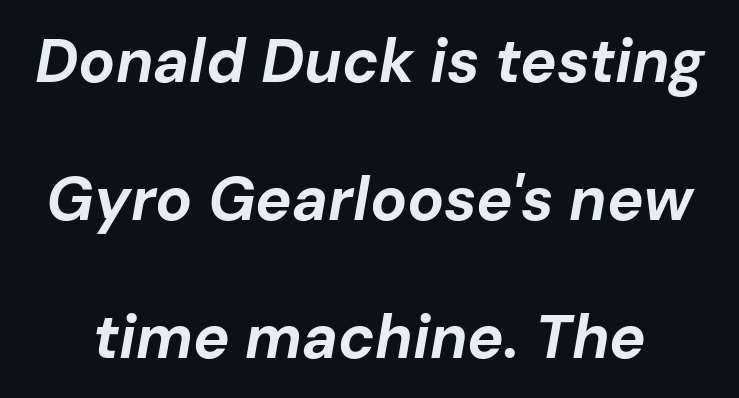
Characters follow at the spacing the type designer built in. The glyphs have the mass of a bold cut. You could not count columns in this text — the font is proportionally spaced. Summary of vertical rhythm: relaxed, with wide interline spacing.
